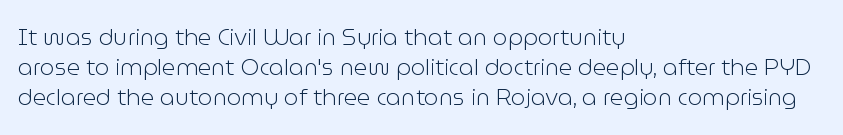
Q: Is the text bold? A: No.
Q: Is the text italic (slanted)? A: No, it is upright.
Q: Is the text underlined? A: No.
Q: How is the paragraph aligned? A: Left-aligned.
Q: Is the spacing between letters normal or unusually wide? A: Normal.
Q: Is the spacing between lines tight, normal or loose? A: Normal.
